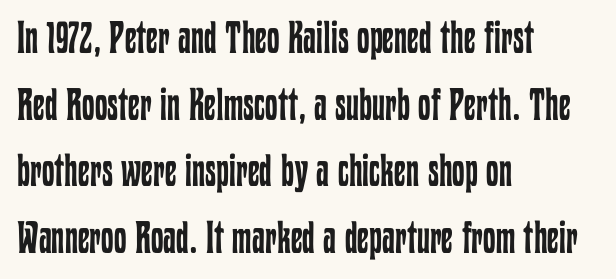
Q: Is the text bold? A: No.
Q: Is the text italic (slanted)? A: No, it is upright.
Q: Is the text underlined? A: No.
Q: How is the paragraph aligned? A: Left-aligned.
Q: Is the spacing between letters normal or unusually wide? A: Normal.
Q: Is the spacing between lines tight, normal or loose? A: Normal.
Q: Width (condensed, normal, or wide)? A: Condensed.
Q: Stroke contrast? A: Low.
Q: x-height? A: Medium.
Q: Monospaced? A: No.
